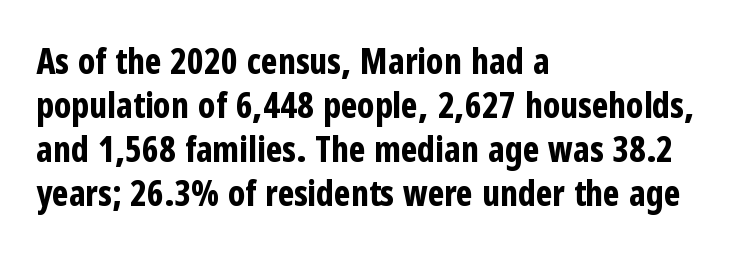
The image shows 35 px bold, condensed sans-serif type, upright; set left-aligned, normal line spacing (1.26x), normal letter spacing, not underlined; low stroke contrast and a medium x-height.
